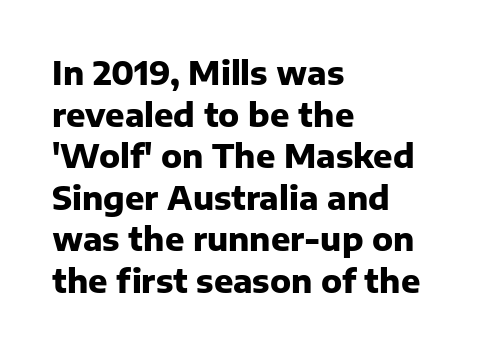
Q: Is the text bold? A: Yes.
Q: Is the text italic (slanted)? A: No, it is upright.
Q: Is the typeface a serif or a sans-serif typeface? A: Sans-serif.
Q: Is the text underlined? A: No.
Q: How is the paragraph aligned? A: Left-aligned.
Q: Is the spacing between letters normal or unusually wide? A: Normal.
Q: Is the spacing between lines tight, normal or loose? A: Normal.
Q: Width (condensed, normal, or wide)? A: Normal.
Q: Stroke contrast? A: Low.
Q: x-height? A: Medium.
Q: Monospaced? A: No.
